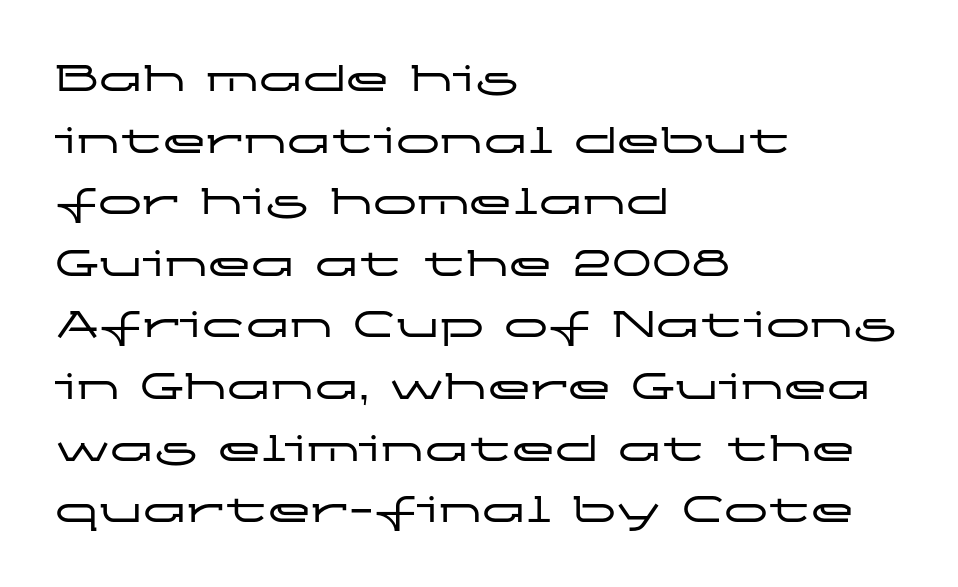
The image shows 44 px wide sans-serif type, upright; set left-aligned, normal line spacing (1.4x), normal letter spacing, not underlined; low stroke contrast and a medium x-height.
